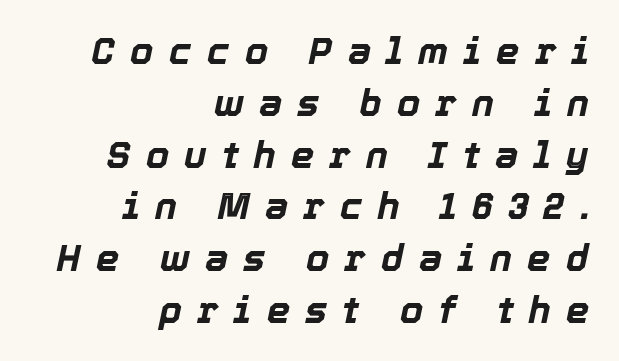
In terms of leading, this rendering sits right in the middle. This sample has the flowing, uneven cadence of proportional lettering. The font is running at its bold setting. Glyph-to-glyph distance is far greater than everyday printed text. The rag falls on the left side of this text block. Descender tails drop into unmarked territory.
